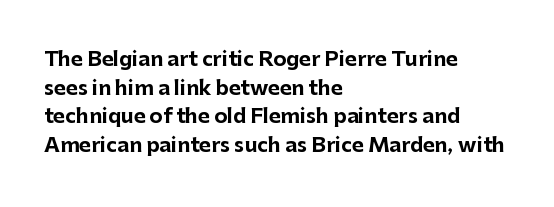
Q: Is the text bold? A: Yes.
Q: Is the text italic (slanted)? A: No, it is upright.
Q: Is the text underlined? A: No.
Q: How is the paragraph aligned? A: Left-aligned.
Q: Is the spacing between letters normal or unusually wide? A: Normal.
Q: Is the spacing between lines tight, normal or loose? A: Normal.
